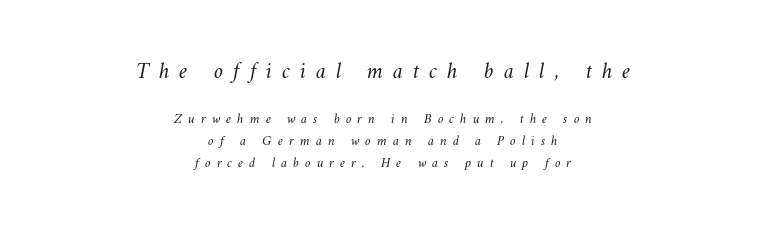
The image shows 23 px text type; set centered, normal line spacing (1.59x), unusually wide letter spacing (+0.43 em), not underlined; the first (top) block is 1.64x larger.
